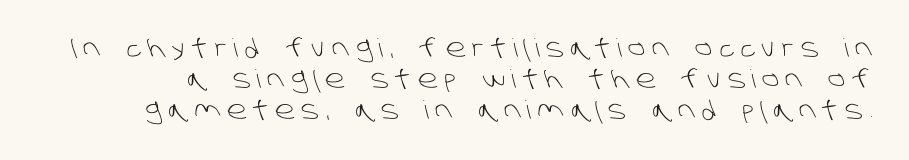
The image shows 25 px text type; set normal line spacing (1.25x), unusually wide letter spacing (+0.26 em), not underlined.
